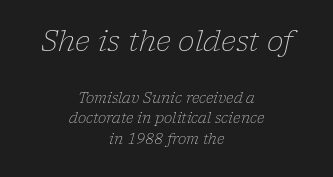
The image shows 28 px light serif type, italic (leaning right); set centered, normal line spacing (1.45x), normal letter spacing, not underlined; the first (top) block is 2.0x larger; low stroke contrast and a medium x-height.
